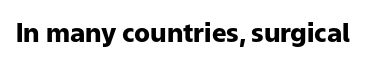
{"italic": "no", "bold": "yes", "underline": "no", "letter_spacing": "normal", "letter_spacing_em": 0.0, "glyph_px": 26}
